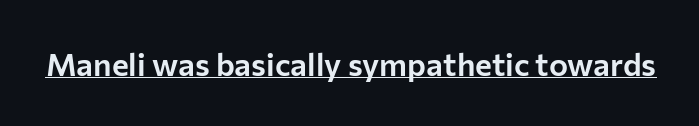
The image shows 32 px sans-serif type, upright; set normal letter spacing, underlined; low stroke contrast and a medium x-height.
